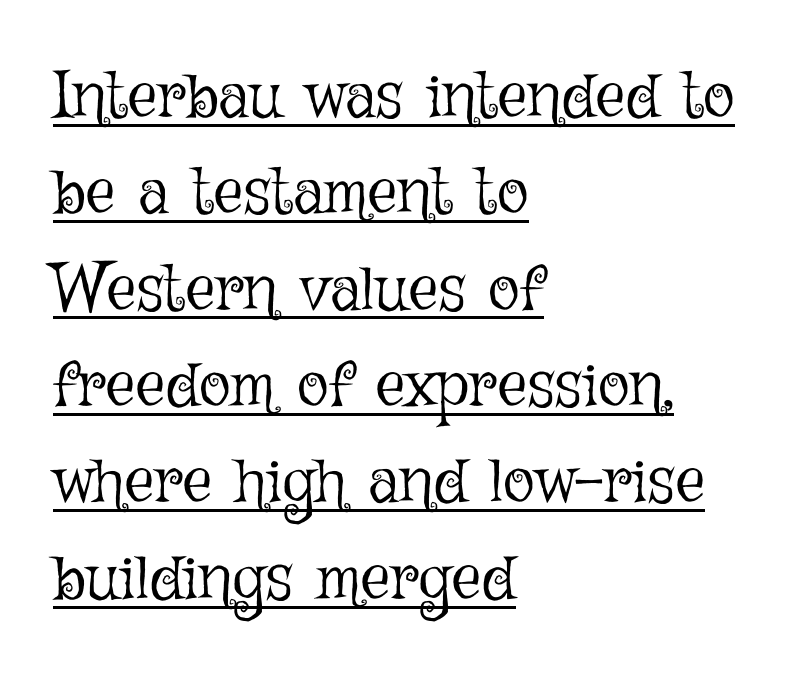
The image shows 66 px light type, upright; set left-aligned, normal line spacing (1.46x), normal letter spacing, underlined; low stroke contrast and a medium x-height.
